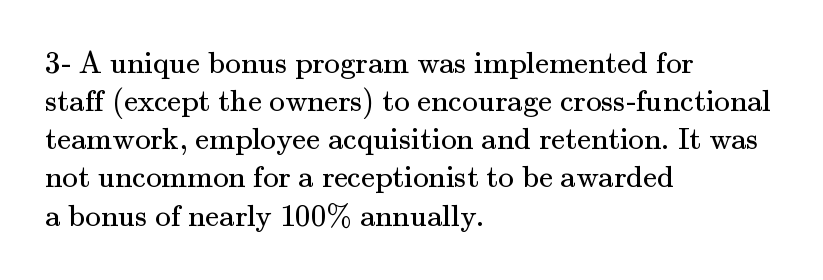
Q: Is the text bold? A: No.
Q: Is the text italic (slanted)? A: No, it is upright.
Q: Is the typeface a serif or a sans-serif typeface? A: Serif.
Q: Is the text underlined? A: No.
Q: How is the paragraph aligned? A: Left-aligned.
Q: Is the spacing between letters normal or unusually wide? A: Normal.
Q: Width (condensed, normal, or wide)? A: Normal.
Q: Stroke contrast? A: Medium.
Q: x-height? A: Small.
Q: Monospaced? A: No.
